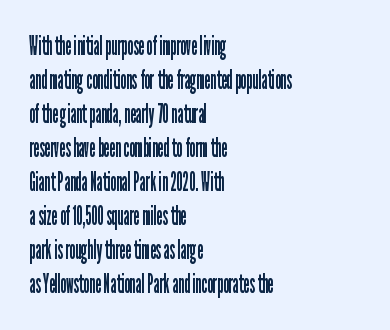
The image shows 26 px text type, upright; set left-aligned, normal line spacing (1.31x), normal letter spacing, not underlined.
